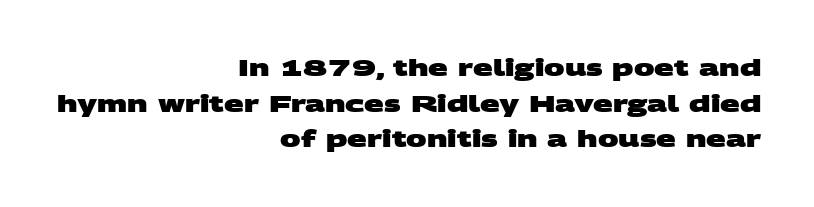
The typesetting leans heavy: a genuine bold. Honestly, the letter spacing is just normal — you wouldn't notice it. The baseline area is clear. Notice how the passage keeps a crisp vertical edge on the right only. Successive baselines arrive at the customary interval.
